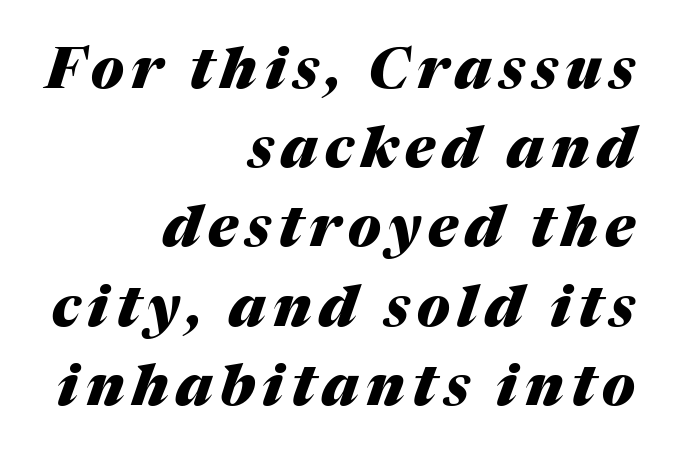
Q: Is the text bold? A: Yes.
Q: Is the text italic (slanted)? A: Yes, it leans right by about 17 degrees.
Q: Is the text underlined? A: No.
Q: How is the paragraph aligned? A: Right-aligned.
Q: Is the spacing between lines tight, normal or loose? A: Normal.
Q: Width (condensed, normal, or wide)? A: Normal.
Q: Stroke contrast? A: Medium.
Q: x-height? A: Medium.
Q: Monospaced? A: No.
